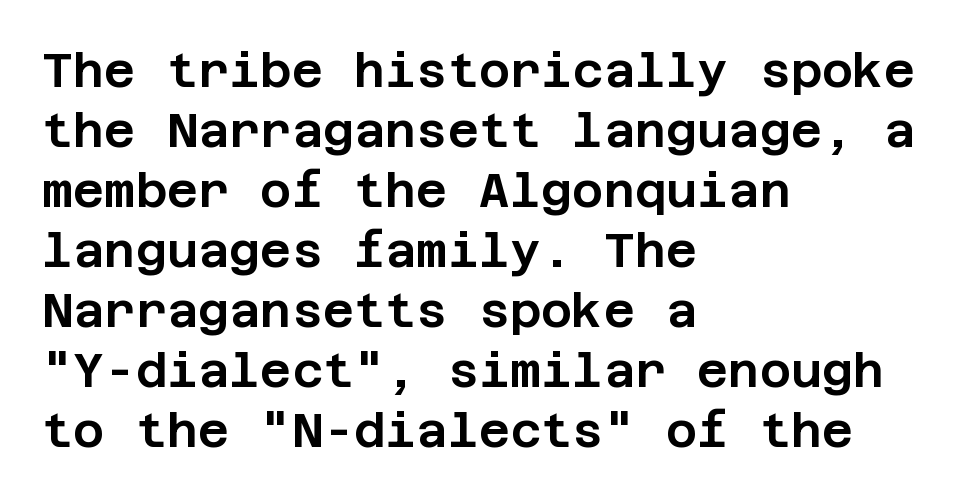
The letterforms sit shoulder to shoulder at normal distance. The paragraph has a hard left edge and a soft right edge. The rendering uses a moderate line-height, typical for paragraphs. This rendering features lettering with no underline. The glyphs in this specimen are sans serif.
